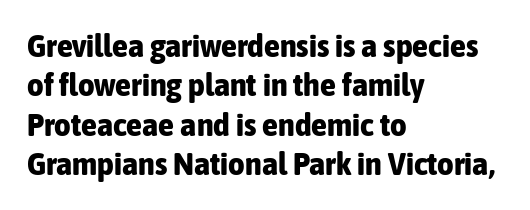
The image shows 32 px bold, condensed sans-serif type, upright; set left-aligned, line spacing 1.23x, normal letter spacing, not underlined; low stroke contrast and a medium x-height.
